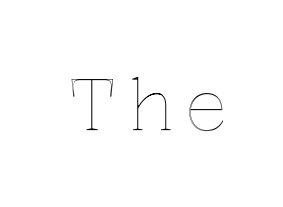
Rendered with straight, roman letterforms. Character widths vary here, with narrow letters taking less room than wide ones. The zone under the glyphs is completely vacant.
